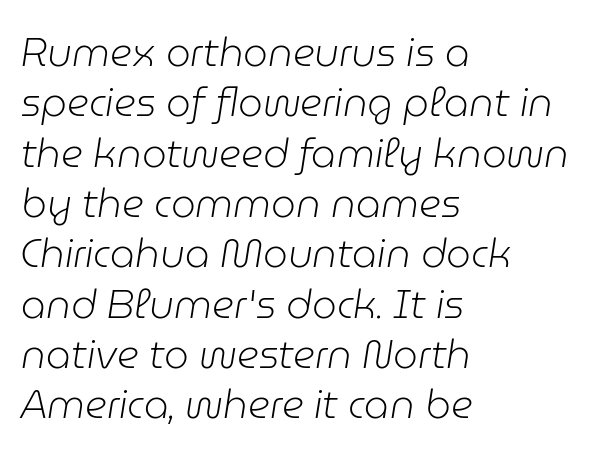
{"italic": "yes", "lean": "right", "slant_degrees": 9, "bold": "no", "weight": "light", "width": "normal", "stroke_contrast": "low", "x_height": "medium", "monospaced": "no", "underline": "no", "align": "left", "line_spacing": "normal", "line_spacing_ratio": 1.29, "letter_spacing": "normal", "letter_spacing_em": 0.0, "glyph_px": 39}
